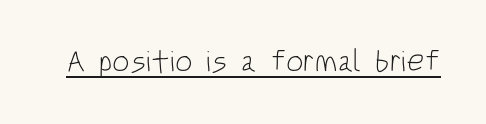
The image shows 31 px light, condensed sans-serif type, upright; set normal letter spacing, underlined; low stroke contrast and a large x-height.
